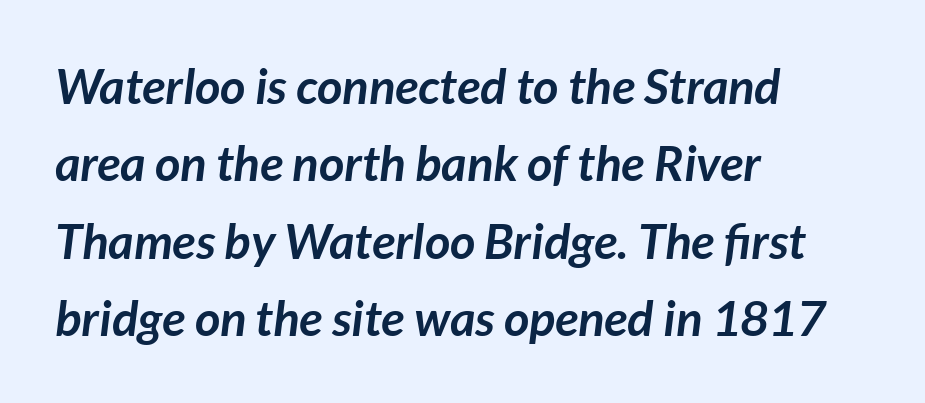
Q: Is the text bold? A: Yes.
Q: Is the text italic (slanted)? A: Yes, it leans right by about 7 degrees.
Q: Is the text underlined? A: No.
Q: How is the paragraph aligned? A: Left-aligned.
Q: Is the spacing between letters normal or unusually wide? A: Normal.
Q: Is the spacing between lines tight, normal or loose? A: Normal.
Q: Width (condensed, normal, or wide)? A: Normal.
Q: Stroke contrast? A: Low.
Q: x-height? A: Medium.
Q: Monospaced? A: No.
